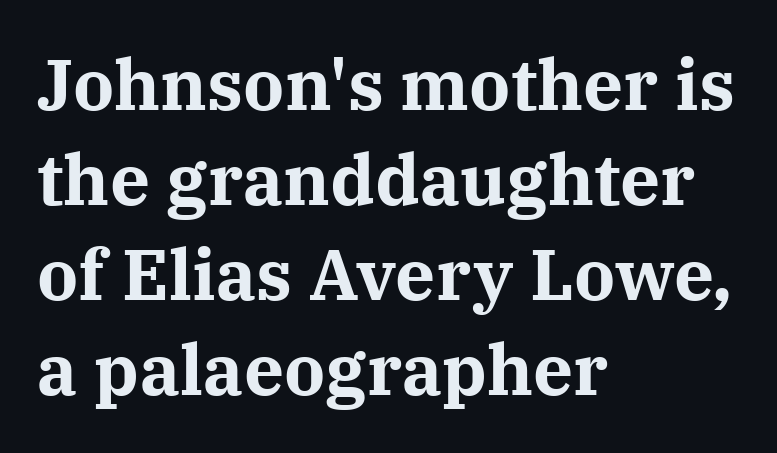
The image shows 71 px bold serif type, upright; set left-aligned, normal line spacing (1.34x), normal letter spacing, not underlined; medium stroke contrast and a medium x-height.
